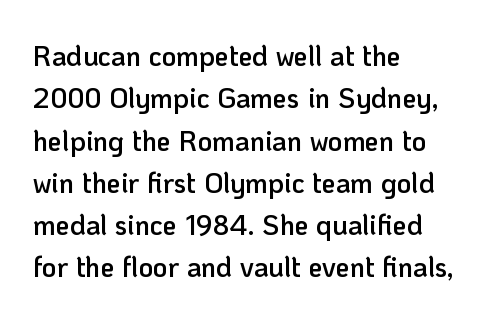
{"serif": "no", "italic": "no", "bold": "semi", "weight": "semibold", "width": "normal", "stroke_contrast": "low", "x_height": "medium", "monospaced": "no", "underline": "no", "align": "left", "line_spacing": "normal", "line_spacing_ratio": 1.51, "letter_spacing": "normal", "letter_spacing_em": 0.0, "glyph_px": 28}
